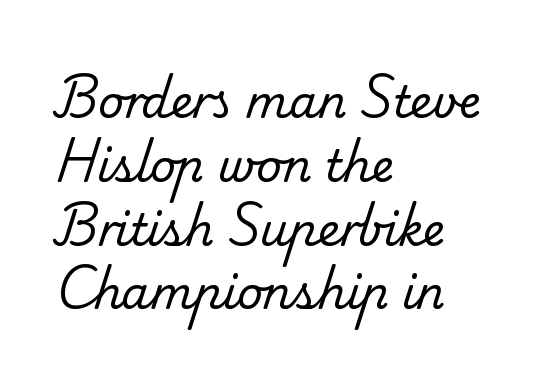
These lines sit exactly where default settings would place them. These lines are rendered in a variable-pitch font. The gap between lines stays unmarked. A typesetter would label this face a serif. The paragraph shown leans on its left margin.
